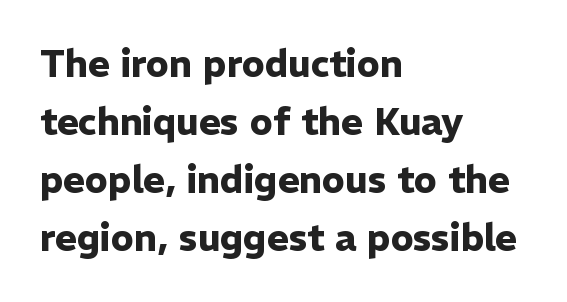
The image shows 37 px heavy sans-serif type, upright; set left-aligned, normal line spacing (1.57x), normal letter spacing, not underlined; low stroke contrast and a medium x-height.
